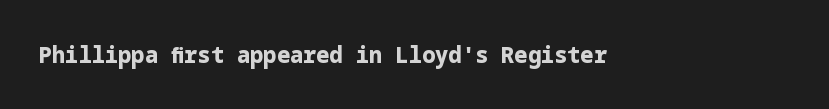
Q: Is the text bold? A: Yes.
Q: Is the text italic (slanted)? A: No, it is upright.
Q: Is the text underlined? A: No.
Q: Is the spacing between letters normal or unusually wide? A: Normal.
